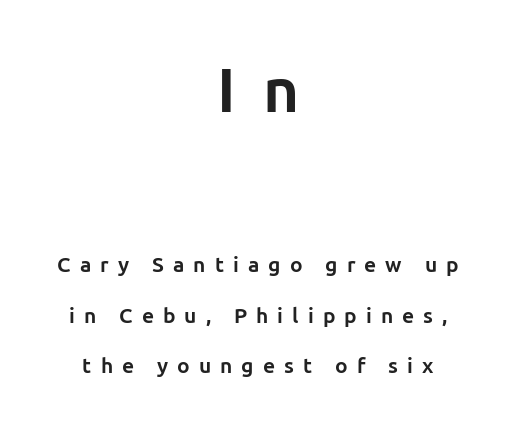
Visually, the top section dominates because its glyphs are scaled up. Students, note that the glyphs here are deliberately spaced far apart. This block would shrink considerably if given ordinary leading; it's expanded now. Observe the absence of serifs on each vertical stroke in this sample. The words here are not underlined.
